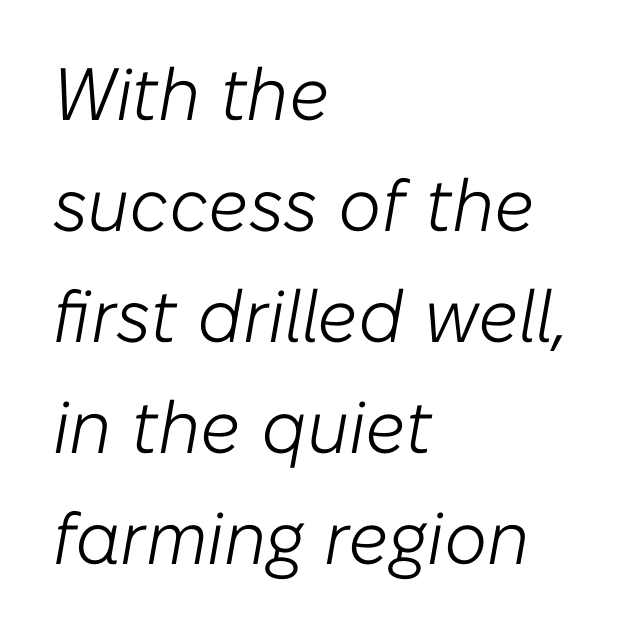
If you drew a ruler down the left edge, every line would touch it. The letters advance in unequal steps, a hallmark of proportional type. The designer left line spacing at the default. Unmarked baselines from the first word to the last.
